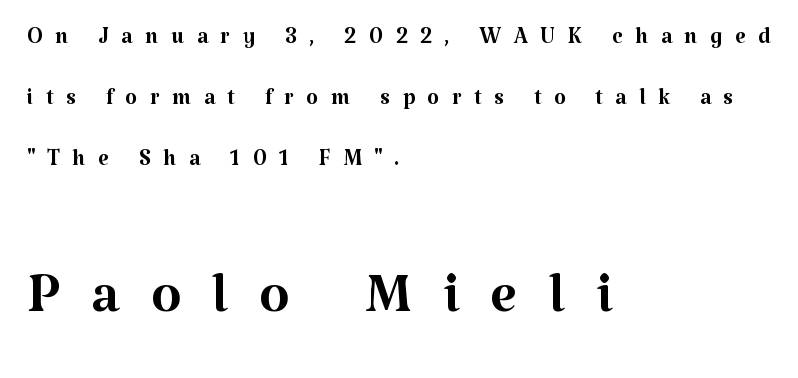
{"serif": "yes", "italic": "no", "bold": "no", "weight": "regular", "width": "normal", "stroke_contrast": "medium", "x_height": "medium", "monospaced": "no", "underline": "no", "align": "left", "line_spacing": "loose", "line_spacing_ratio": 1.96, "letter_spacing": "wide", "letter_spacing_em": 0.4, "larger_block": "second", "size_ratio": 2.52, "glyph_px": 78}
